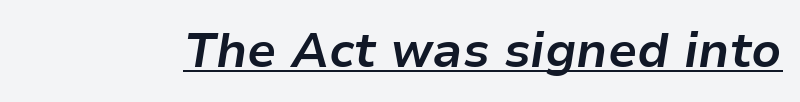
The image shows 48 px bold type, italic (leaning right); set normal letter spacing, underlined; low stroke contrast and a medium x-height.
